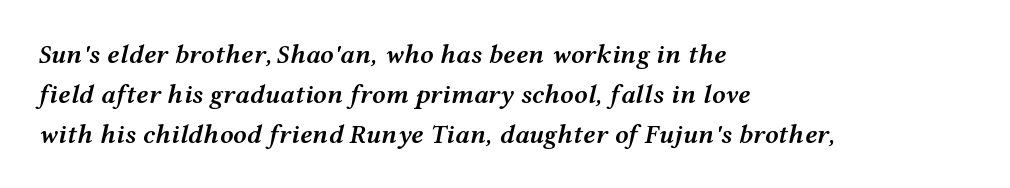
Q: Is the text bold? A: Semi-bold.
Q: Is the text italic (slanted)? A: Yes, it leans right by about 12 degrees.
Q: Is the text underlined? A: No.
Q: How is the paragraph aligned? A: Left-aligned.
Q: Is the spacing between letters normal or unusually wide? A: Normal.
Q: Is the spacing between lines tight, normal or loose? A: Normal.
